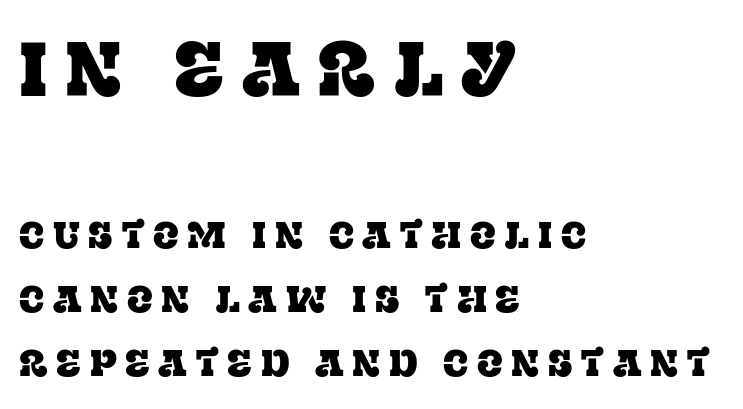
The image shows 77 px serif type, upright; set left-aligned, normal line spacing (1.68x), unusually wide letter spacing (+0.23 em), not underlined; the first (top) block is 2.03x larger; low stroke contrast and a large x-height.
